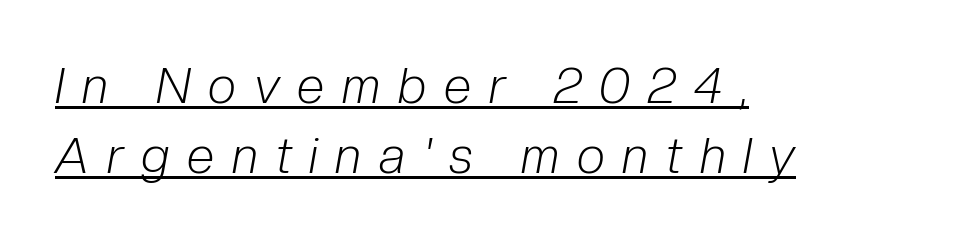
{"italic": "yes", "lean": "right", "slant_degrees": 10, "bold": "no", "weight": "light", "width": "condensed", "stroke_contrast": "low", "x_height": "medium", "monospaced": "no", "underline": "yes", "align": "left", "line_spacing": "normal", "line_spacing_ratio": 1.41, "letter_spacing": "wide", "letter_spacing_em": 0.36, "glyph_px": 50}
